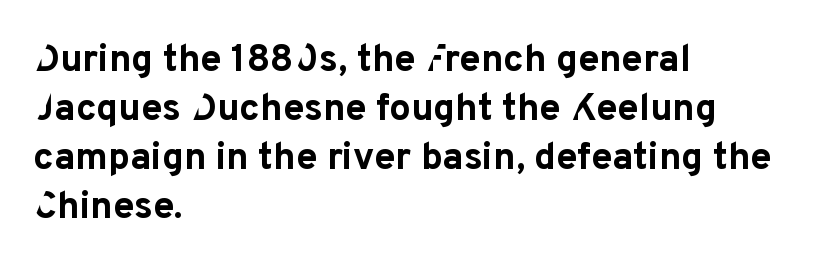
{"serif": "no", "italic": "no", "bold": "yes", "weight": "bold", "width": "normal", "stroke_contrast": "low", "x_height": "medium", "monospaced": "no", "underline": "no", "align": "left", "line_spacing": "normal", "line_spacing_ratio": 1.29, "letter_spacing": "normal", "letter_spacing_em": 0.0, "glyph_px": 38}
